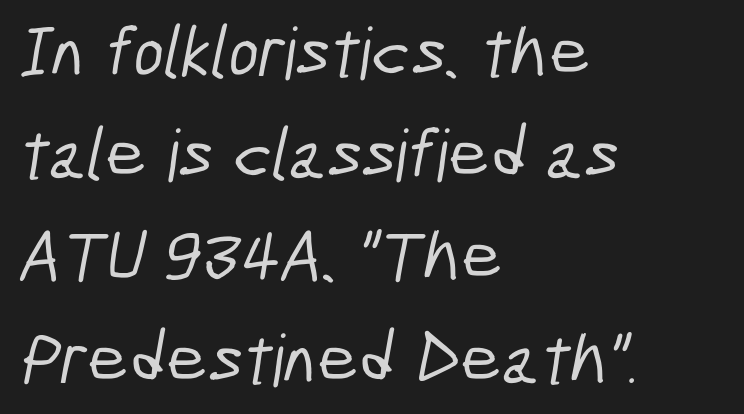
{"serif": "no", "width": "condensed", "stroke_contrast": "low", "x_height": "medium", "monospaced": "no", "underline": "no", "align": "left", "line_spacing": "normal", "line_spacing_ratio": 1.42, "letter_spacing": "normal", "letter_spacing_em": 0.0, "glyph_px": 72}
